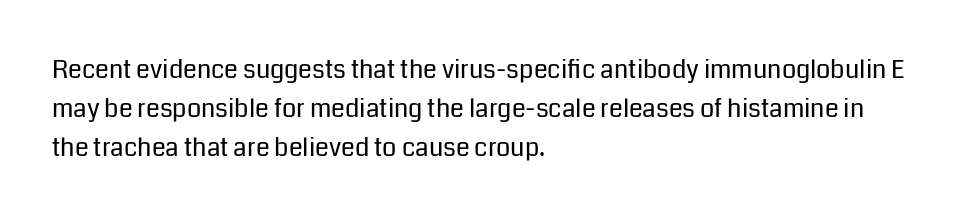
Q: Is the text bold? A: No.
Q: Is the text italic (slanted)? A: No, it is upright.
Q: Is the text underlined? A: No.
Q: How is the paragraph aligned? A: Left-aligned.
Q: Is the spacing between letters normal or unusually wide? A: Normal.
Q: Is the spacing between lines tight, normal or loose? A: Normal.
